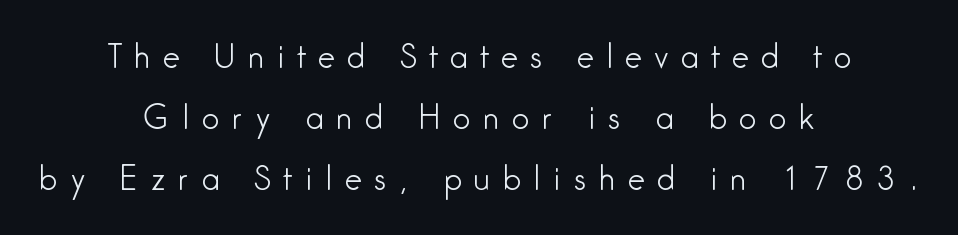
{"serif": "no", "italic": "no", "bold": "no", "weight": "light", "width": "condensed", "stroke_contrast": "low", "x_height": "medium", "monospaced": "no", "underline": "no", "align": "center", "line_spacing": "loose", "line_spacing_ratio": 1.96, "letter_spacing": "wide", "letter_spacing_em": 0.41, "glyph_px": 31}
